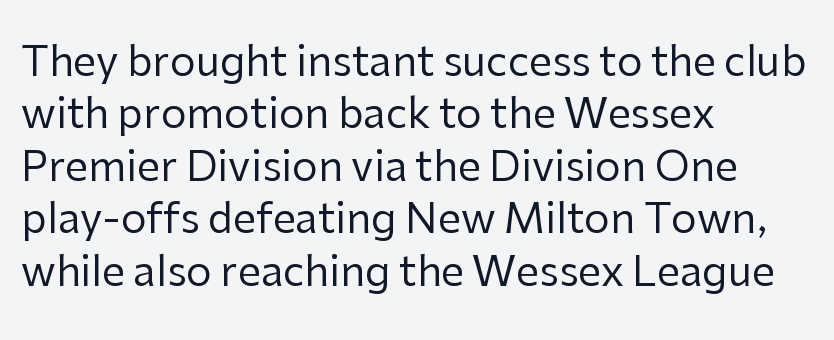
Is the stroke heavy? The answer is a plain regular-or-lighter. Is this a sans? Yes — the strokes have no serifs. Every row of glyphs begins at an identical x-position on the left. Lines of text with bare space underneath. Rendered with straight, roman letterforms. The rendering uses natural spacing where letterforms have individual widths.
